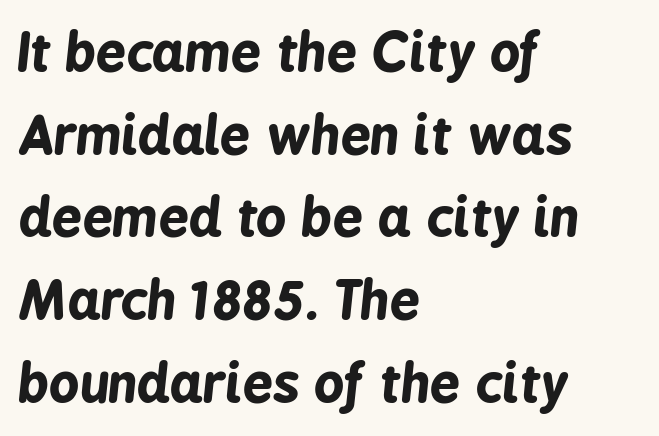
Type without underlining. Observe the lean: these are italic letterforms. Varying glyph widths throughout — classic text-font behaviour. Casual observation: everything's shoved over to the left. The face used here has the dense, thick strokes of a bold.
